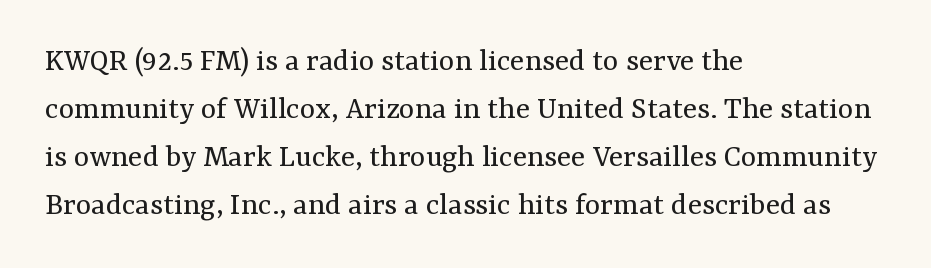
Q: Is the text bold? A: No.
Q: Is the text italic (slanted)? A: No, it is upright.
Q: Is the typeface a serif or a sans-serif typeface? A: Serif.
Q: Is the text underlined? A: No.
Q: How is the paragraph aligned? A: Left-aligned.
Q: Is the spacing between letters normal or unusually wide? A: Normal.
Q: Is the spacing between lines tight, normal or loose? A: Normal.
Q: Width (condensed, normal, or wide)? A: Normal.
Q: Stroke contrast? A: Medium.
Q: x-height? A: Medium.
Q: Monospaced? A: No.
